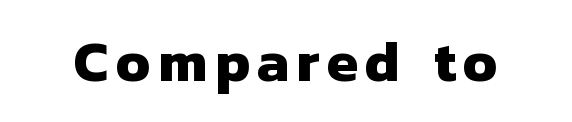
{"serif": "no", "bold": "yes", "weight": "heavy", "width": "normal", "stroke_contrast": "low", "x_height": "medium", "monospaced": "no", "underline": "no", "glyph_px": 57}
